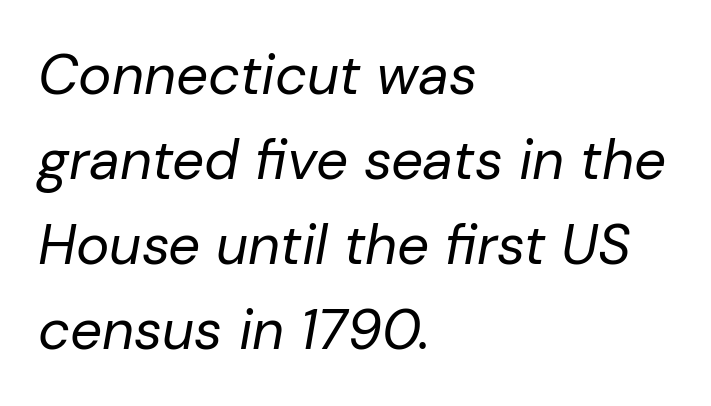
Q: Is the text bold? A: No.
Q: Is the text italic (slanted)? A: Yes, it leans right by about 10 degrees.
Q: Is the text underlined? A: No.
Q: How is the paragraph aligned? A: Left-aligned.
Q: Is the spacing between letters normal or unusually wide? A: Normal.
Q: Is the spacing between lines tight, normal or loose? A: Normal.
Q: Width (condensed, normal, or wide)? A: Normal.
Q: Stroke contrast? A: Low.
Q: x-height? A: Medium.
Q: Monospaced? A: No.
